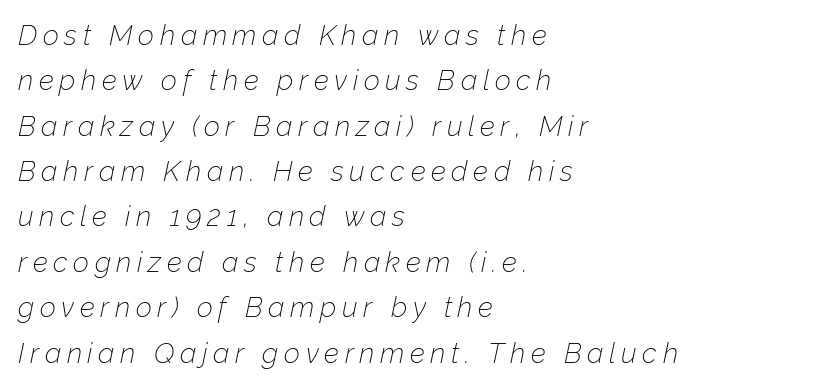
Q: Is the text bold? A: No.
Q: Is the text italic (slanted)? A: Yes, it leans right by about 12 degrees.
Q: Is the text underlined? A: No.
Q: How is the paragraph aligned? A: Left-aligned.
Q: Is the spacing between letters normal or unusually wide? A: Unusually wide.
Q: Is the spacing between lines tight, normal or loose? A: Normal.
Q: Width (condensed, normal, or wide)? A: Normal.
Q: Stroke contrast? A: Low.
Q: x-height? A: Medium.
Q: Monospaced? A: No.
